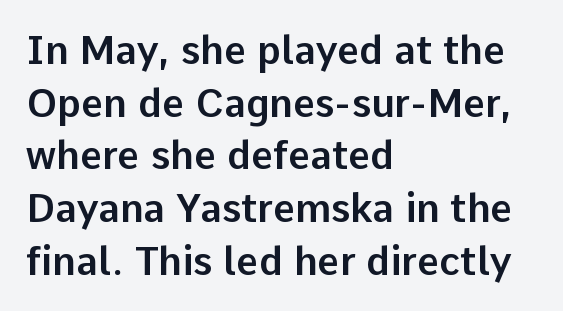
The line-height multiplier appears to be the usual default. No word sits above an underline. Glyph-to-glyph distance matches everyday printed text. The characters display no serif detailing; their extremities are plain. Each letter keeps its own natural width here, so spacing adapts to shape. The passage is arranged the way most books set body copy — flush left.
